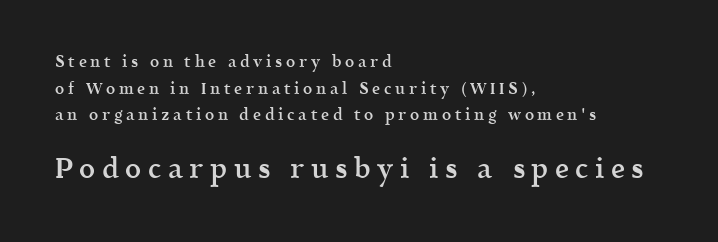
The image shows 28 px semibold serif type, upright; set left-aligned, normal line spacing (1.66x), unusually wide letter spacing (+0.23 em), not underlined; the second (bottom) block is 1.75x larger; a medium x-height.
